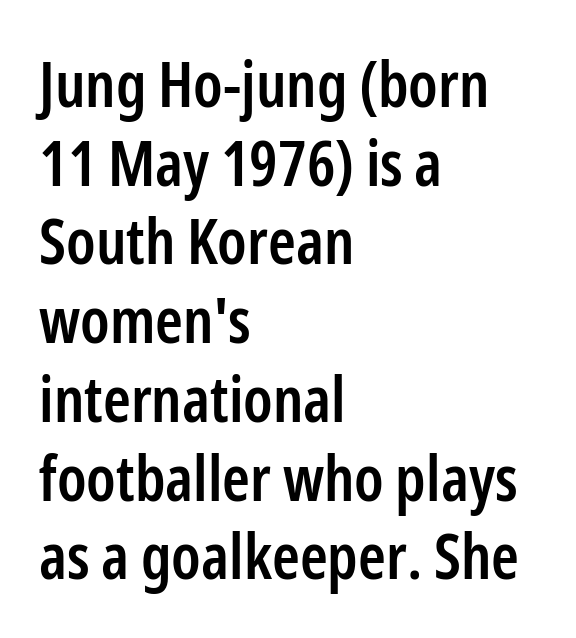
{"serif": "no", "italic": "no", "bold": "semi", "weight": "semibold", "width": "condensed", "stroke_contrast": "low", "x_height": "medium", "monospaced": "no", "underline": "no", "align": "left", "line_spacing": "normal", "line_spacing_ratio": 1.25, "letter_spacing": "normal", "letter_spacing_em": 0.0, "glyph_px": 63}
